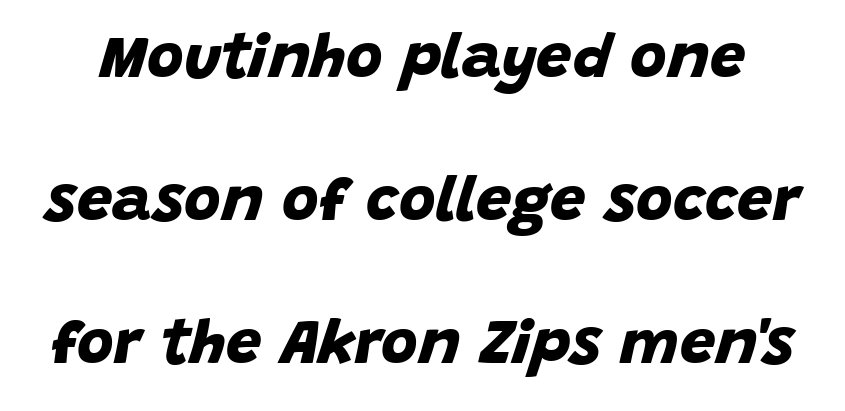
The image shows 63 px bold sans-serif type; set loose line spacing (2.27x), normal letter spacing, not underlined; low stroke contrast and a large x-height.
